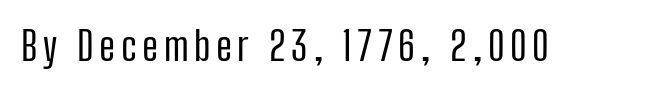
Q: Is the text bold? A: No.
Q: Is the text italic (slanted)? A: No, it is upright.
Q: Is the typeface a serif or a sans-serif typeface? A: Sans-serif.
Q: Is the text underlined? A: No.
Q: Width (condensed, normal, or wide)? A: Condensed.
Q: Stroke contrast? A: Low.
Q: x-height? A: Medium.
Q: Monospaced? A: No.
